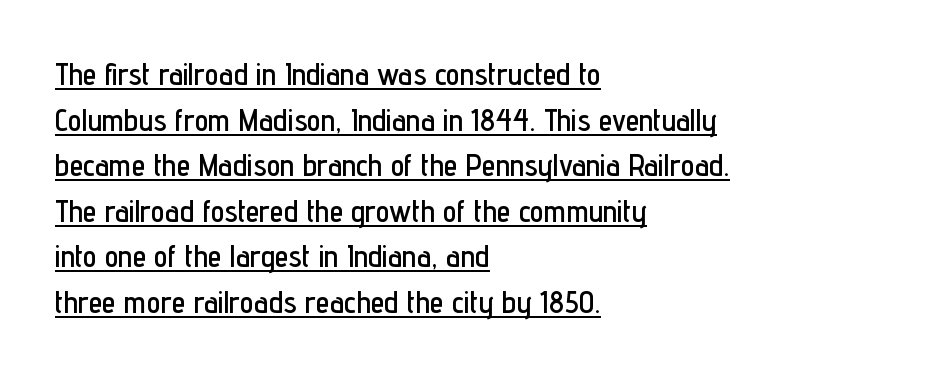
The image shows 31 px condensed sans-serif type, upright; set left-aligned, normal line spacing (1.47x), normal letter spacing, underlined; low stroke contrast and a medium x-height.
